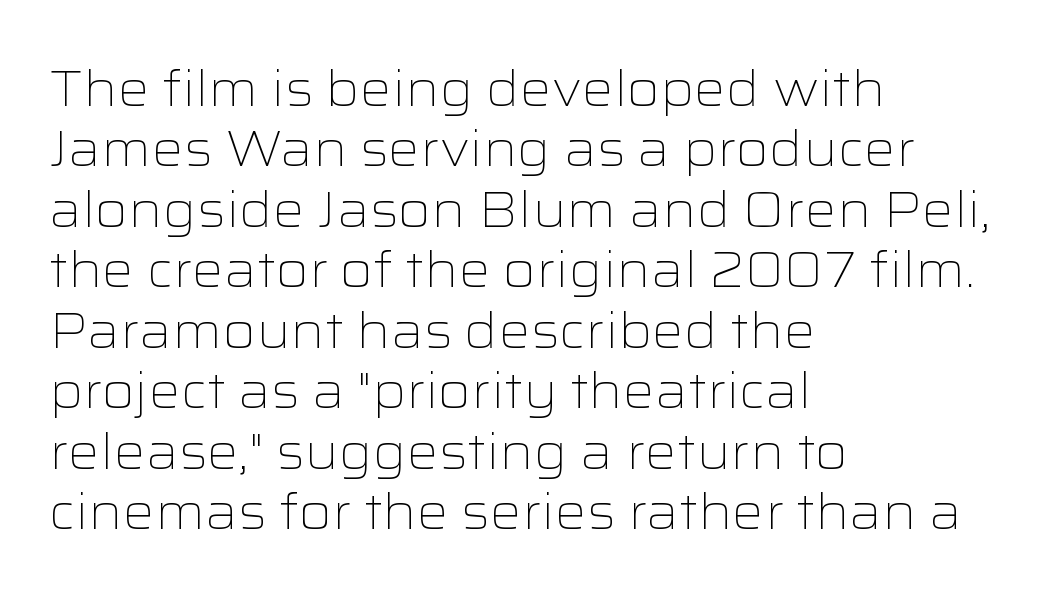
Q: Is the text bold? A: No.
Q: Is the text italic (slanted)? A: No, it is upright.
Q: Is the typeface a serif or a sans-serif typeface? A: Sans-serif.
Q: Is the text underlined? A: No.
Q: How is the paragraph aligned? A: Left-aligned.
Q: Is the spacing between letters normal or unusually wide? A: Normal.
Q: Width (condensed, normal, or wide)? A: Wide.
Q: Stroke contrast? A: Low.
Q: x-height? A: Medium.
Q: Monospaced? A: No.
